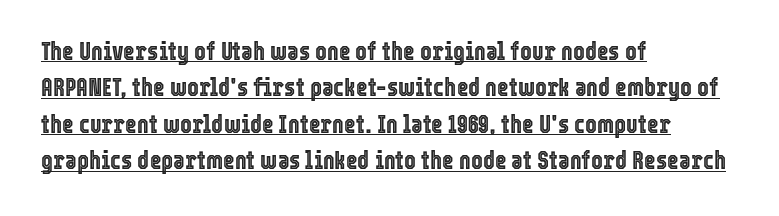
{"italic": "no", "underline": "yes", "align": "left", "line_spacing": "normal", "line_spacing_ratio": 1.46, "letter_spacing": "normal", "letter_spacing_em": 0.0, "glyph_px": 25}
